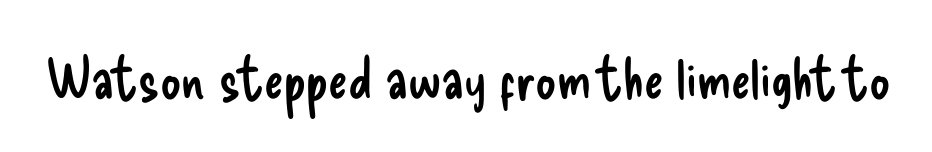
{"serif": "no", "italic": "no", "bold": "no", "weight": "regular", "width": "condensed", "stroke_contrast": "low", "x_height": "small", "monospaced": "no", "underline": "no", "letter_spacing": "normal", "letter_spacing_em": 0.0, "glyph_px": 58}
